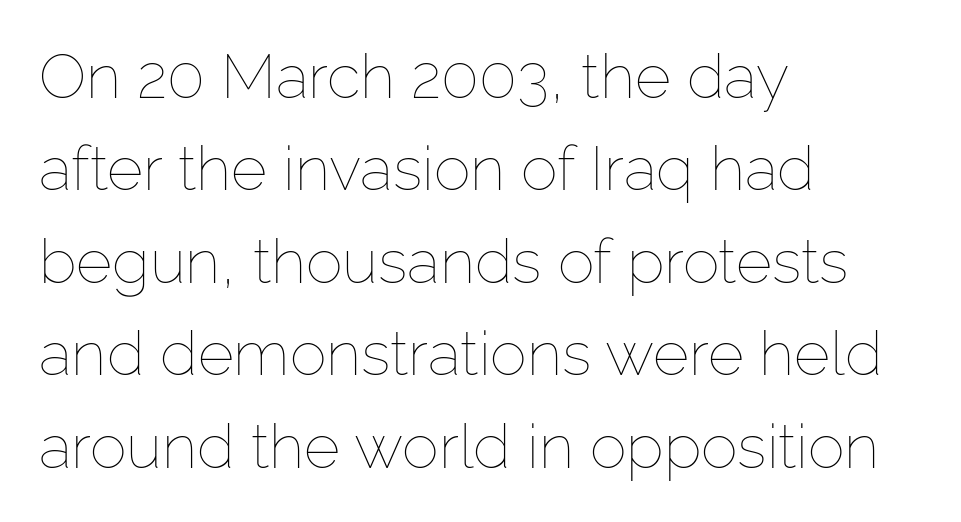
The image shows 62 px thin type, upright; set left-aligned, normal line spacing (1.49x), normal letter spacing, not underlined; low stroke contrast and a medium x-height.
